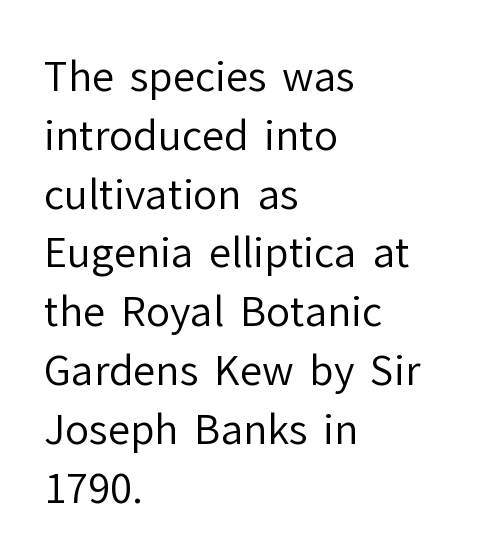
Q: Is the text bold? A: No.
Q: Is the text italic (slanted)? A: No, it is upright.
Q: Is the typeface a serif or a sans-serif typeface? A: Sans-serif.
Q: Is the text underlined? A: No.
Q: How is the paragraph aligned? A: Left-aligned.
Q: Is the spacing between letters normal or unusually wide? A: Normal.
Q: Is the spacing between lines tight, normal or loose? A: Normal.
Q: Width (condensed, normal, or wide)? A: Normal.
Q: Stroke contrast? A: Low.
Q: x-height? A: Medium.
Q: Monospaced? A: No.
